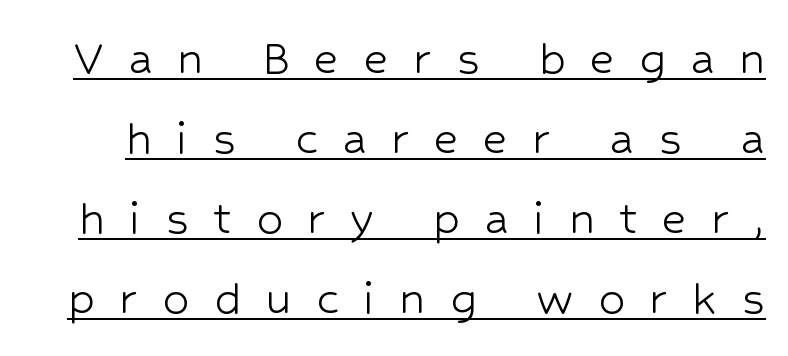
The image shows 53 px light sans-serif type, upright; set normal line spacing (1.51x), unusually wide letter spacing (+0.46 em), underlined; low stroke contrast and a medium x-height.
